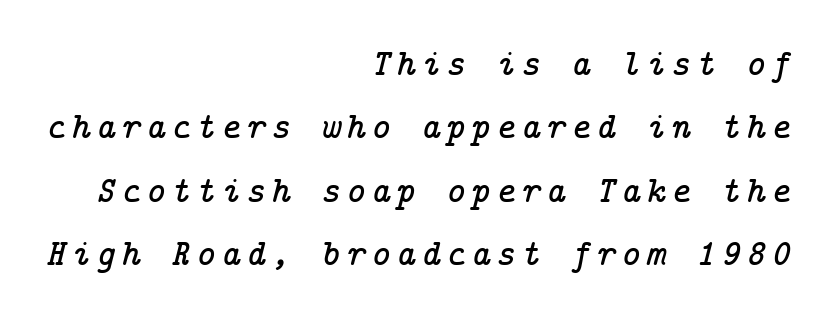
{"serif": "yes", "italic": "yes", "lean": "right", "slant_degrees": 14, "width": "normal", "stroke_contrast": "low", "x_height": "medium", "underline": "no", "align": "right", "line_spacing_ratio": 1.71, "glyph_px": 37}
